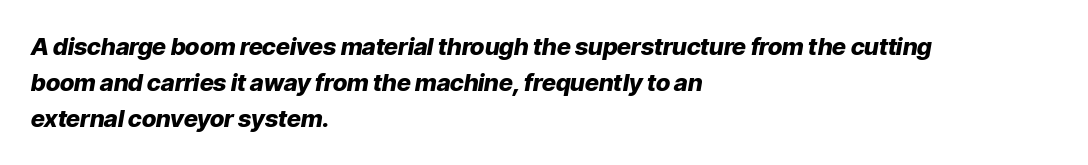
This rendering features lettering with no underline. Does the weight exceed regular? Yes, all the way to bold. Style check: oblique. The rendering anchors every line to the left-hand side. Line spacing here is normal.
